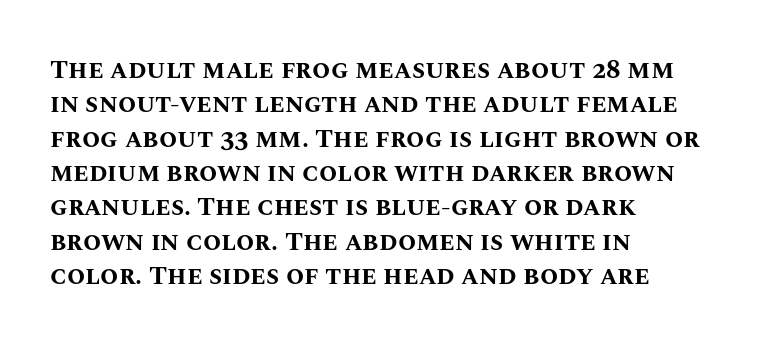
Q: Is the text bold? A: Yes.
Q: Is the text italic (slanted)? A: No, it is upright.
Q: Is the text underlined? A: No.
Q: How is the paragraph aligned? A: Left-aligned.
Q: Is the spacing between letters normal or unusually wide? A: Normal.
Q: Is the spacing between lines tight, normal or loose? A: Normal.
